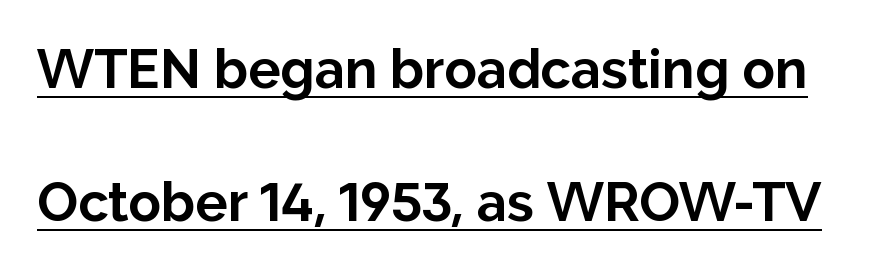
Q: Is the text bold? A: Yes.
Q: Is the text italic (slanted)? A: No, it is upright.
Q: Is the typeface a serif or a sans-serif typeface? A: Sans-serif.
Q: Is the text underlined? A: Yes.
Q: Is the spacing between letters normal or unusually wide? A: Normal.
Q: Is the spacing between lines tight, normal or loose? A: Loose.
Q: Width (condensed, normal, or wide)? A: Normal.
Q: Stroke contrast? A: Low.
Q: x-height? A: Medium.
Q: Monospaced? A: No.
